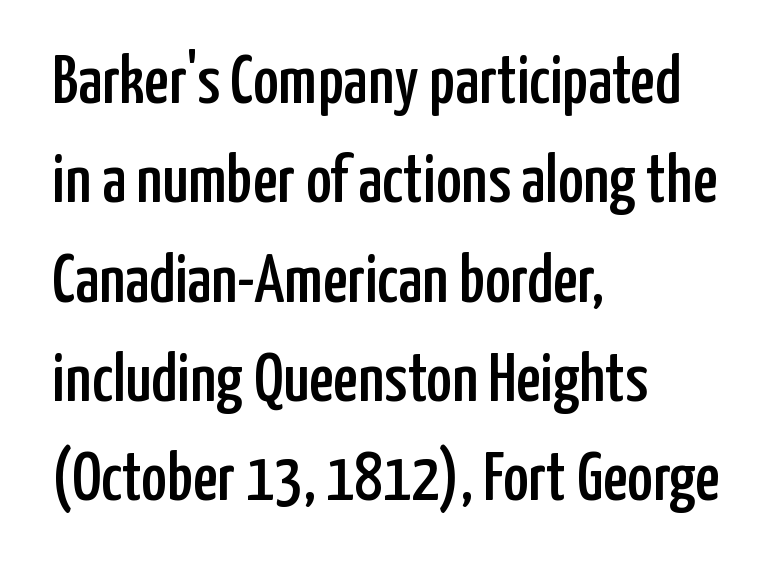
Character widths vary here, with narrow letters taking less room than wide ones. Anything drawn beneath the words? Only blank space. Posture: straight, roman, zero tilt. Are there feet on the stems? There aren't — it's a sans.
